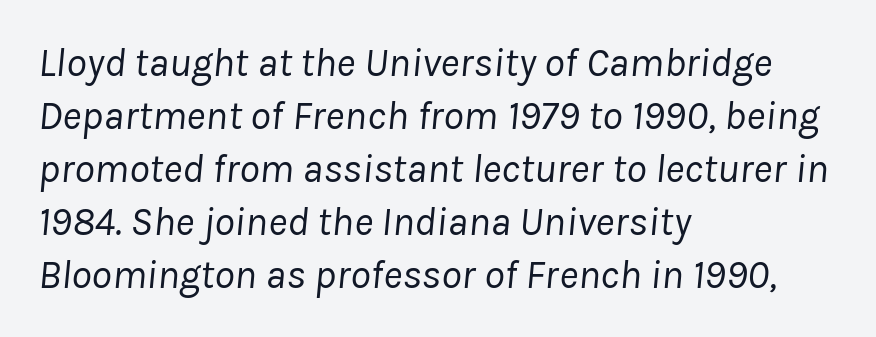
Q: Is the text bold? A: No.
Q: Is the text italic (slanted)? A: Yes, it leans right by about 8 degrees.
Q: Is the text underlined? A: No.
Q: How is the paragraph aligned? A: Left-aligned.
Q: Is the spacing between letters normal or unusually wide? A: Normal.
Q: Is the spacing between lines tight, normal or loose? A: Normal.
Q: Width (condensed, normal, or wide)? A: Normal.
Q: Stroke contrast? A: Low.
Q: x-height? A: Medium.
Q: Monospaced? A: No.
